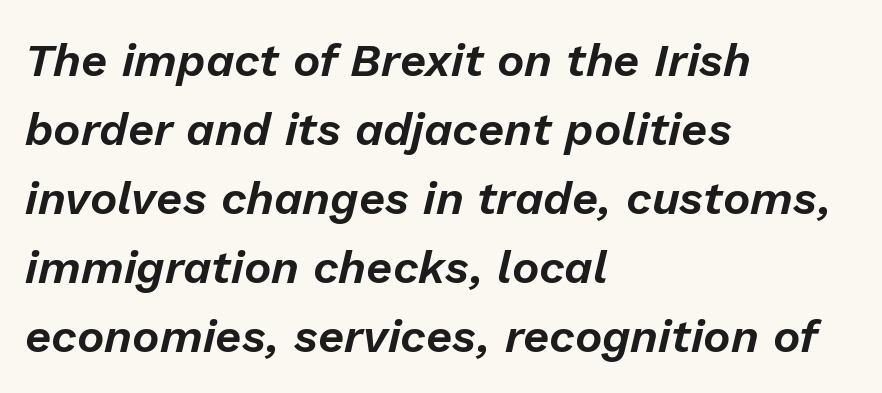
The face used here has a pronounced slope to its letters. Line spacing here is normal. Check under the words: just untouched page. Caption: standard tracking, unaltered. The paragraph has a hard left edge and a soft right edge. Each letter keeps its own natural width here, so spacing adapts to shape.
